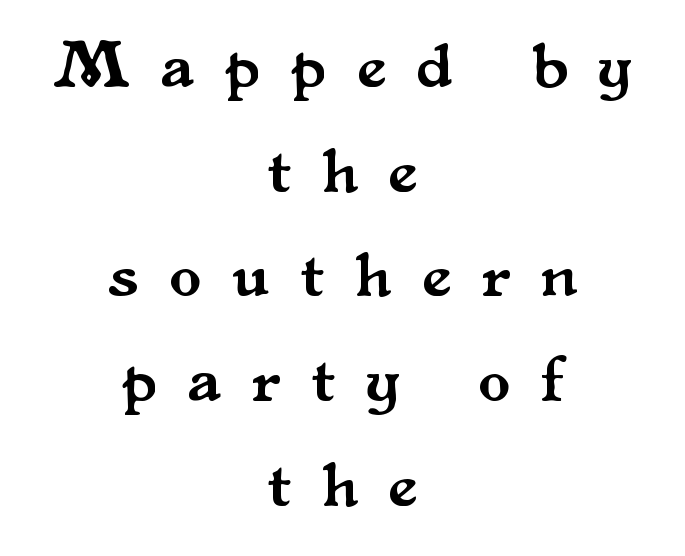
{"serif": "yes", "italic": "no", "width": "normal", "stroke_contrast": "medium", "x_height": "small", "monospaced": "no", "underline": "no", "align": "center", "line_spacing": "normal", "line_spacing_ratio": 1.61, "letter_spacing": "wide", "letter_spacing_em": 0.48, "glyph_px": 65}
